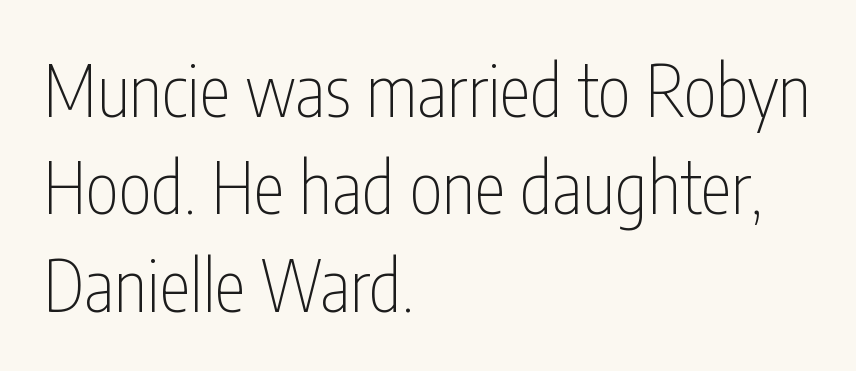
Does extra space separate the letters? No, they use regular spacing. Clear beneath every line of the passage. The type sits square on the baseline with zero lean. Leftover space on each line is placed entirely after the last word. Character widths vary here, with narrow letters taking less room than wide ones.
